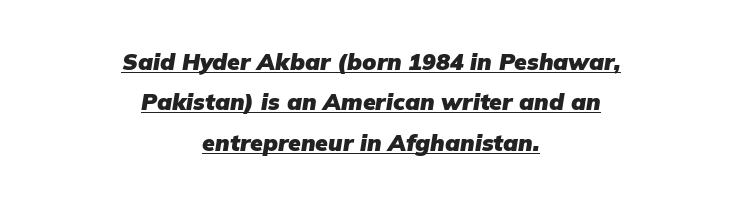
The image shows 23 px bold type, italic (leaning right); set centered, line spacing 1.76x, normal letter spacing, underlined.
